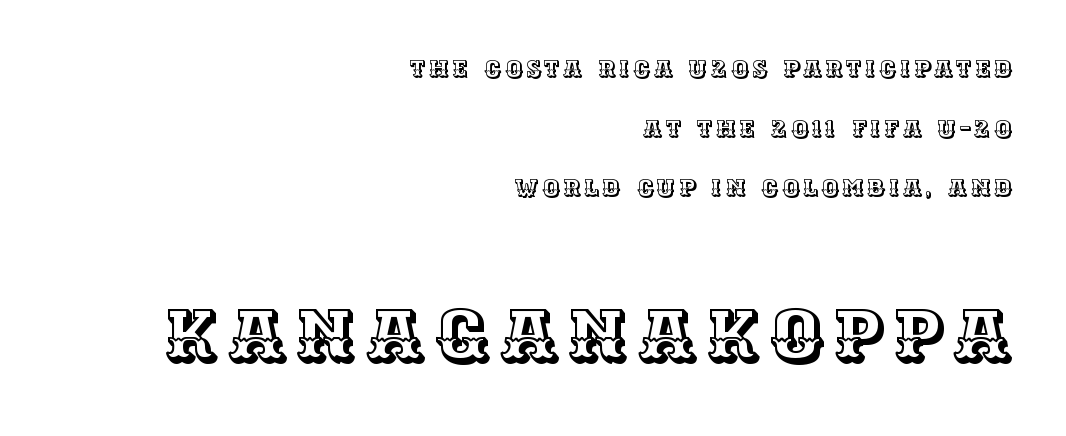
Note: smaller setting up top, larger setting below. The lines are spread far apart with generous leading. Think of a printed novel: that variable character pitch is what you see here. Check the space under the baseline: it is left empty. Visually the block forms a straight wall on the right and a jagged coastline on the left. This sample uses an upright cut, with every glyph sitting square on the baseline.
